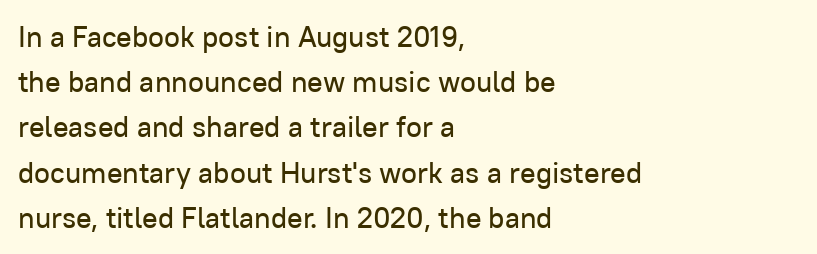
Q: Is the text italic (slanted)? A: No, it is upright.
Q: Is the typeface a serif or a sans-serif typeface? A: Sans-serif.
Q: Is the text underlined? A: No.
Q: How is the paragraph aligned? A: Left-aligned.
Q: Is the spacing between letters normal or unusually wide? A: Normal.
Q: Is the spacing between lines tight, normal or loose? A: Normal.
Q: Width (condensed, normal, or wide)? A: Normal.
Q: Stroke contrast? A: Low.
Q: x-height? A: Medium.
Q: Monospaced? A: No.
